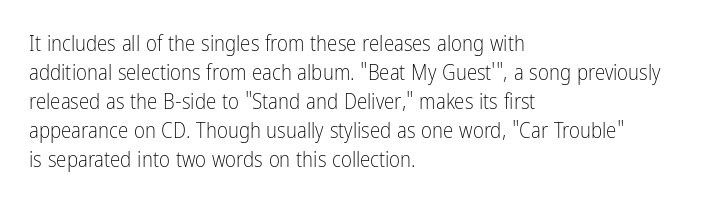
The image shows 21 px text type, upright; set left-aligned, normal line spacing (1.38x), normal letter spacing, not underlined.
